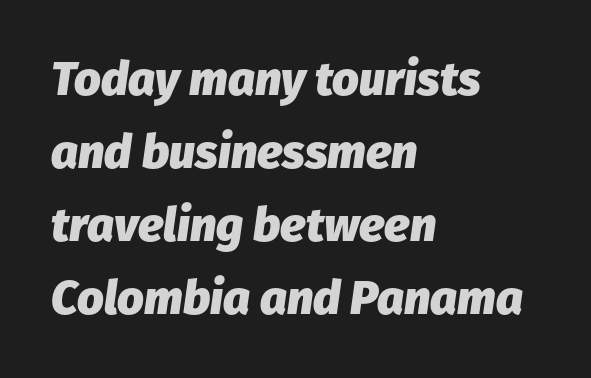
{"italic": "yes", "lean": "right", "slant_degrees": 8, "bold": "yes", "weight": "heavy", "width": "normal", "stroke_contrast": "low", "x_height": "medium", "monospaced": "no", "underline": "no", "align": "left", "line_spacing": "normal", "line_spacing_ratio": 1.55, "letter_spacing": "normal", "letter_spacing_em": 0.0, "glyph_px": 47}
